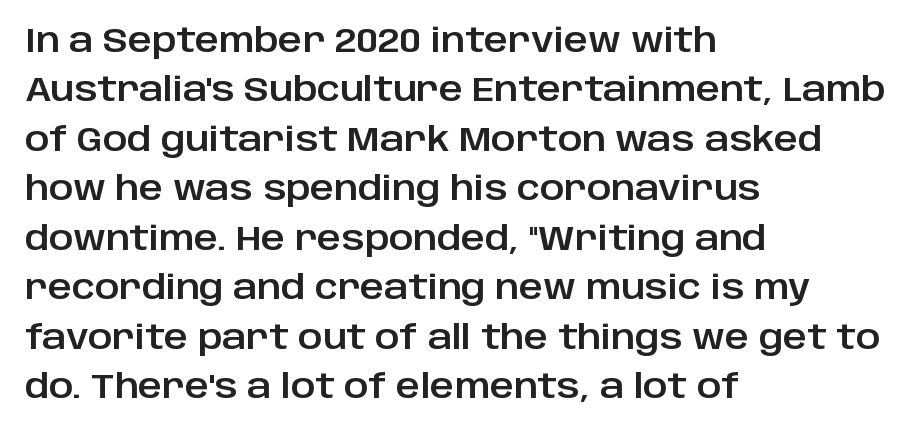
{"serif": "no", "italic": "no", "width": "normal", "stroke_contrast": "low", "x_height": "large", "monospaced": "no", "underline": "no", "align": "left", "line_spacing": "normal", "line_spacing_ratio": 1.5, "letter_spacing": "normal", "letter_spacing_em": 0.0, "glyph_px": 33}
